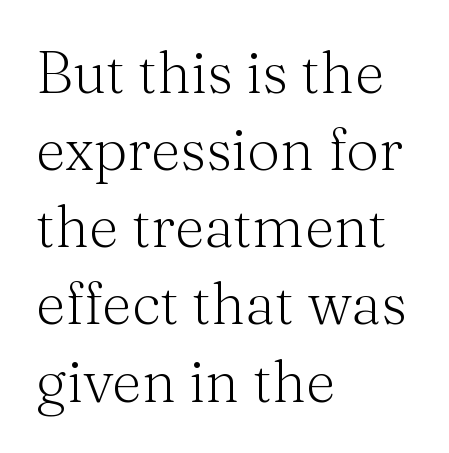
Q: Is the text bold? A: No.
Q: Is the text italic (slanted)? A: No, it is upright.
Q: Is the typeface a serif or a sans-serif typeface? A: Serif.
Q: Is the text underlined? A: No.
Q: How is the paragraph aligned? A: Left-aligned.
Q: Is the spacing between letters normal or unusually wide? A: Normal.
Q: Is the spacing between lines tight, normal or loose? A: Normal.
Q: Width (condensed, normal, or wide)? A: Normal.
Q: Stroke contrast? A: Medium.
Q: x-height? A: Medium.
Q: Monospaced? A: No.
